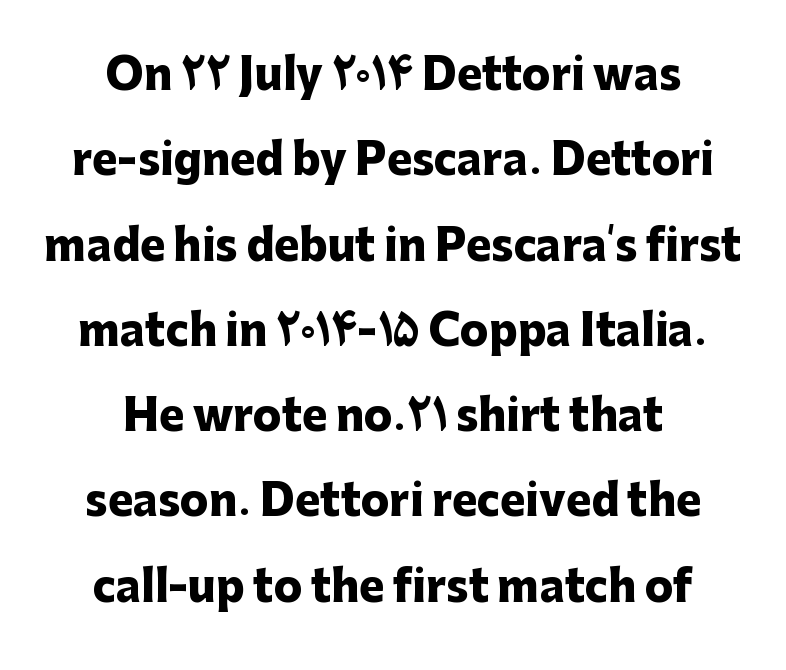
The image shows 42 px heavy sans-serif type, upright; set centered, loose line spacing (2.03x), normal letter spacing, not underlined; low stroke contrast and a medium x-height.
